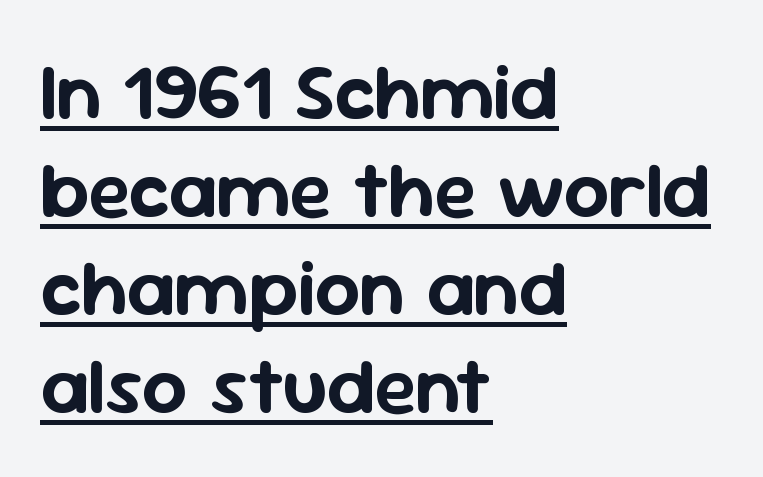
The image shows 79 px sans-serif type, upright; set left-aligned, line spacing 1.24x, normal letter spacing, underlined; low stroke contrast and a medium x-height.
